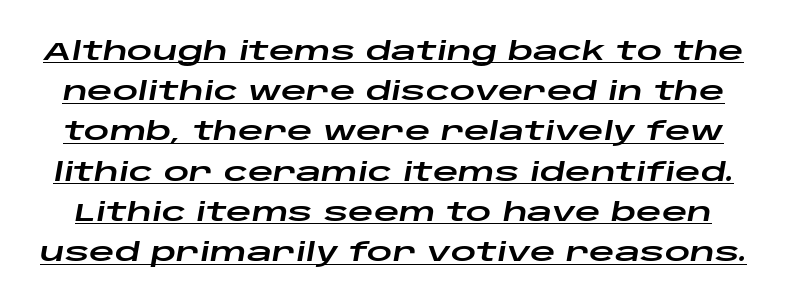
The image shows 25 px text type, italic (leaning right); set normal line spacing (1.61x), normal letter spacing, underlined.
